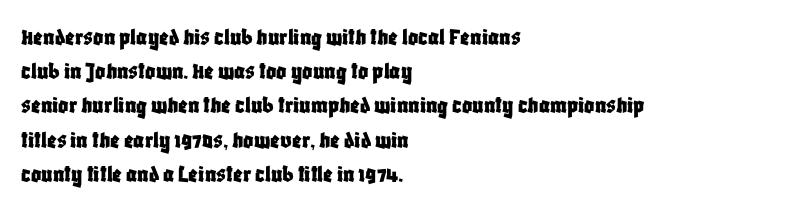
The lettering holds an erect, upright posture throughout. Nobody drew a line under any word here. This rendering uses left alignment, leaving the right contour irregular. Each new line begins a customary step beneath the previous one. Students, note that the glyphs here touch the page at normal intervals.
